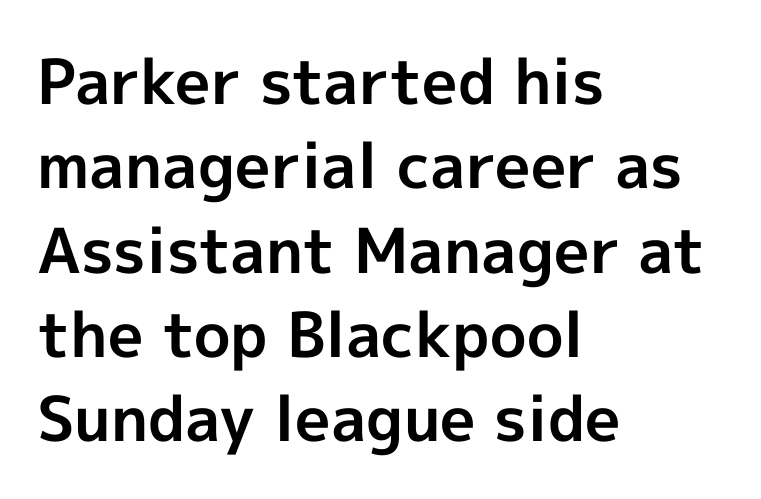
There is no visible air inserted between adjacent glyphs. The letters advance in unequal steps, a hallmark of proportional type. Is the block centered? No — it sits flush against the left margin. The sample has been set heavy, in full bold.
